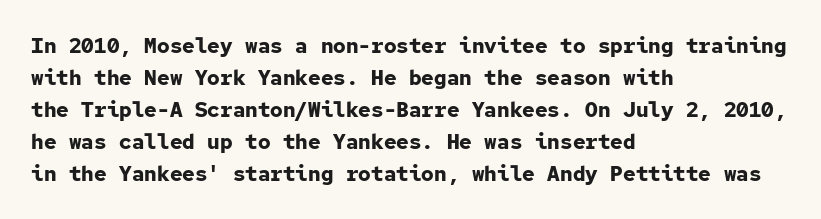
The type sits square on the baseline with zero lean. Summary of weight: heavy, a full bold. Interline gaps are of average width in this sample. The type is set solid horizontally, with unmodified tracking. Underline: absent.
